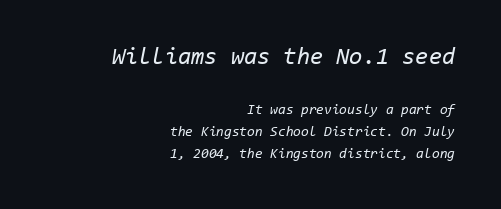
The image shows 24 px text type, italic (leaning right); set right-aligned, normal line spacing (1.58x), normal letter spacing, not underlined; the first (top) block is 1.71x larger.
